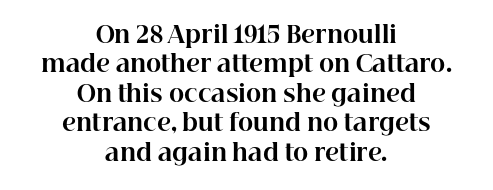
{"italic": "no", "bold": "yes", "underline": "no", "align": "center", "line_spacing": "normal", "line_spacing_ratio": 1.28, "letter_spacing": "normal", "letter_spacing_em": 0.0, "glyph_px": 23}
